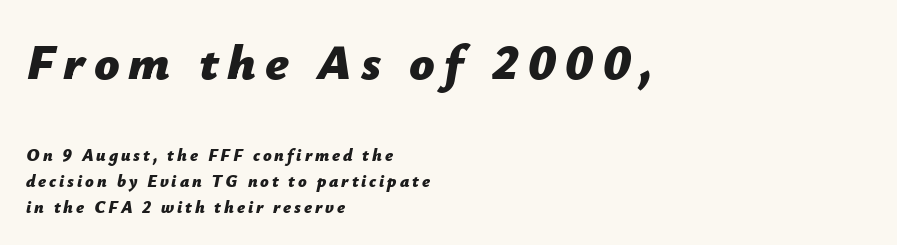
{"italic": "yes", "lean": "right", "slant_degrees": 12, "bold": "yes", "weight": "bold", "width": "normal", "stroke_contrast": "low", "x_height": "medium", "monospaced": "no", "underline": "no", "align": "left", "line_spacing": "normal", "line_spacing_ratio": 1.54, "larger_block": "first", "size_ratio": 2.94, "glyph_px": 50}
